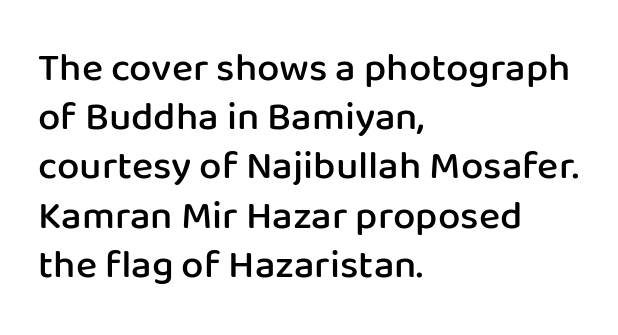
The image shows 40 px semibold sans-serif type, upright; set left-aligned, line spacing 1.23x, normal letter spacing, not underlined; low stroke contrast and a medium x-height.
